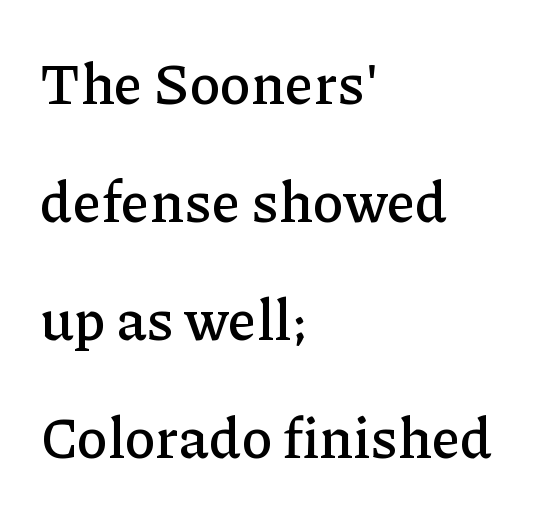
Q: Is the text italic (slanted)? A: No, it is upright.
Q: Is the typeface a serif or a sans-serif typeface? A: Serif.
Q: Is the text underlined? A: No.
Q: How is the paragraph aligned? A: Left-aligned.
Q: Is the spacing between letters normal or unusually wide? A: Normal.
Q: Is the spacing between lines tight, normal or loose? A: Loose.
Q: Width (condensed, normal, or wide)? A: Normal.
Q: Stroke contrast? A: Low.
Q: x-height? A: Medium.
Q: Monospaced? A: No.
